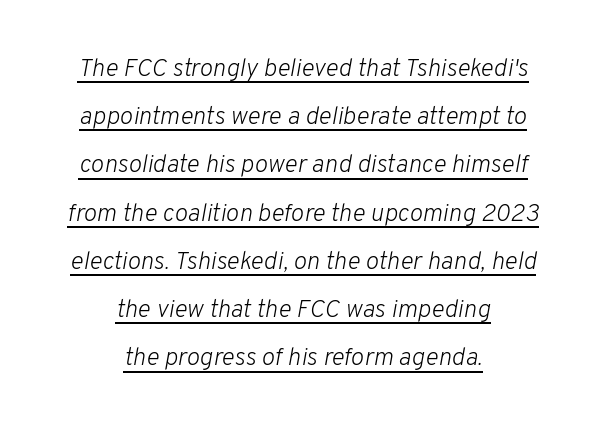
The image shows 25 px text type, italic (leaning right); set centered, loose line spacing (1.93x), normal letter spacing, underlined.
